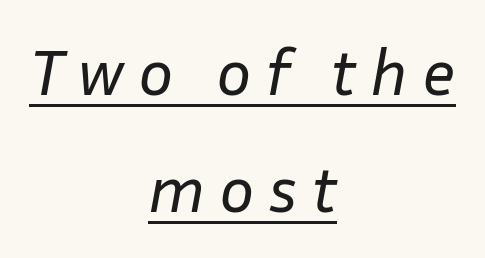
Q: Is the text bold? A: No.
Q: Is the text italic (slanted)? A: Yes, it leans right by about 10 degrees.
Q: Is the text underlined? A: Yes.
Q: How is the paragraph aligned? A: Centered.
Q: Is the spacing between letters normal or unusually wide? A: Unusually wide.
Q: Width (condensed, normal, or wide)? A: Normal.
Q: Stroke contrast? A: Low.
Q: x-height? A: Medium.
Q: Monospaced? A: No.
